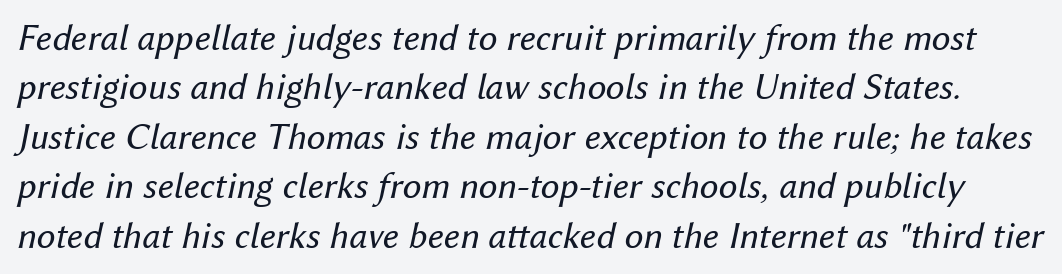
{"italic": "yes", "lean": "right", "slant_degrees": 12, "bold": "no", "weight": "regular", "width": "normal", "stroke_contrast": "medium", "x_height": "medium", "monospaced": "no", "underline": "no", "line_spacing": "normal", "line_spacing_ratio": 1.3, "letter_spacing": "normal", "letter_spacing_em": 0.0, "glyph_px": 38}
